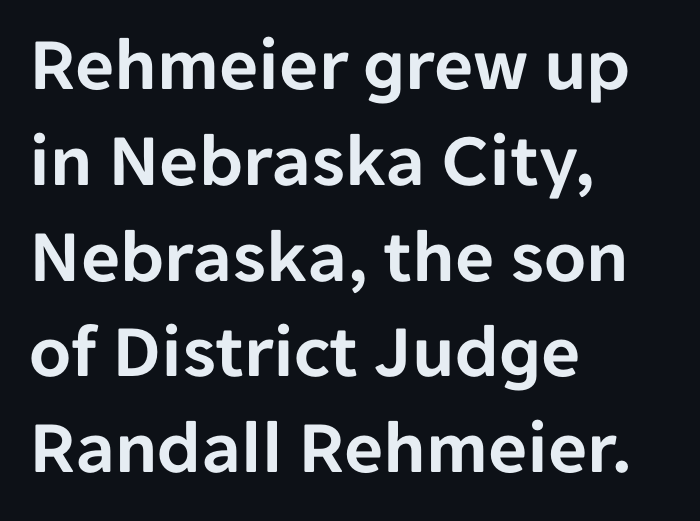
The image shows 76 px sans-serif type, upright; set left-aligned, normal line spacing (1.26x), normal letter spacing, not underlined; low stroke contrast and a medium x-height.
